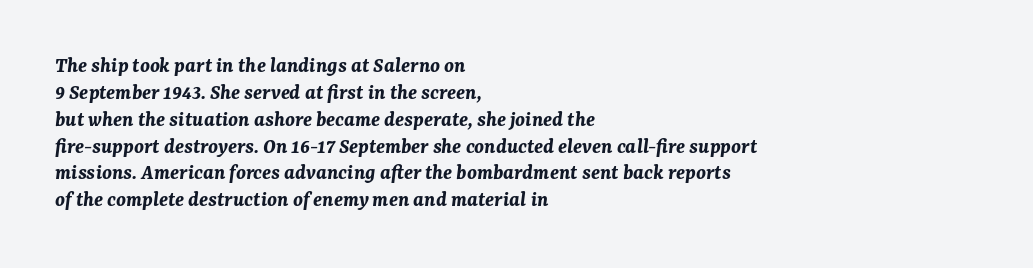
The image shows 22 px bold type, italic (leaning right); set left-aligned, line spacing 1.22x, normal letter spacing, not underlined.
